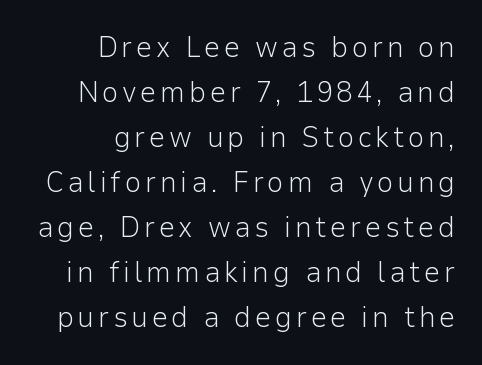
The image shows 29 px light sans-serif type, upright; set right-aligned, normal line spacing (1.55x), not underlined; low stroke contrast and a medium x-height.
